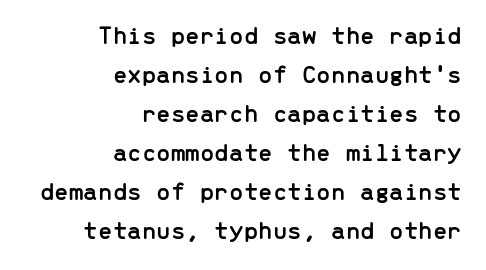
{"italic": "no", "underline": "no", "align": "right", "line_spacing": "normal", "line_spacing_ratio": 1.5, "letter_spacing": "normal", "letter_spacing_em": 0.0, "glyph_px": 26}
